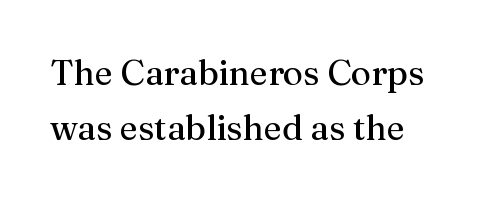
The image shows 35 px regular-weight serif type, upright; set normal line spacing (1.57x), normal letter spacing, not underlined; medium stroke contrast and a medium x-height.
